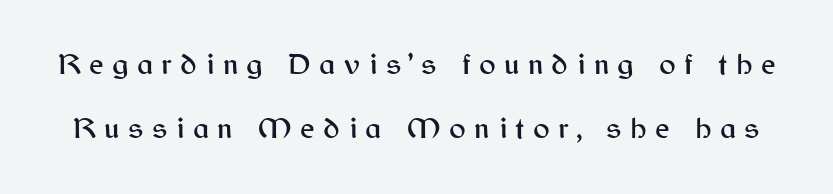
Q: Is the text italic (slanted)? A: No, it is upright.
Q: Is the typeface a serif or a sans-serif typeface? A: Sans-serif.
Q: Is the text underlined? A: No.
Q: Is the spacing between letters normal or unusually wide? A: Unusually wide.
Q: Is the spacing between lines tight, normal or loose? A: Loose.
Q: Width (condensed, normal, or wide)? A: Normal.
Q: Stroke contrast? A: Medium.
Q: x-height? A: Medium.
Q: Monospaced? A: No.
